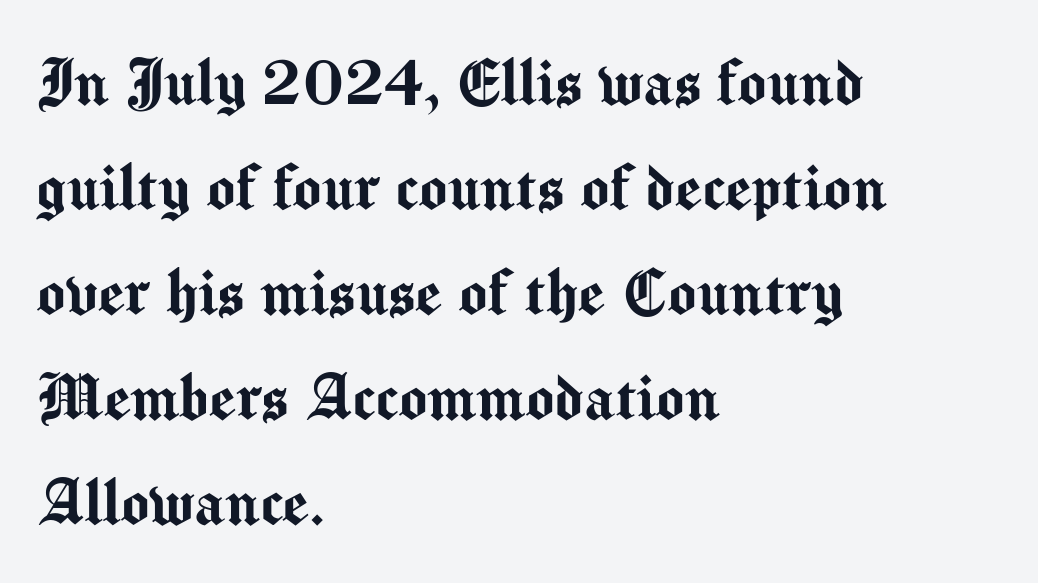
Compared with a centered layout, this one pins lines to the left instead. The zone under the glyphs is completely vacant. Proportional: the letters do not fall into vertical columns. The type family on display is of the sans-serif kind. Default kerning and tracking; the words read as compact shapes.
